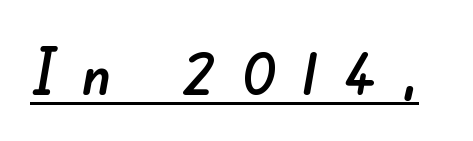
{"serif": "no", "width": "normal", "stroke_contrast": "low", "x_height": "small", "monospaced": "no", "underline": "yes", "letter_spacing": "wide", "letter_spacing_em": 0.4, "glyph_px": 63}
